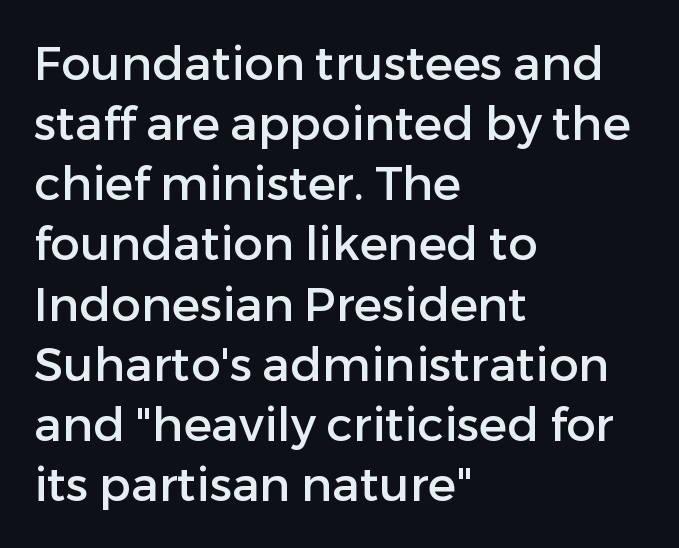
Posture: vertical. These lines are rendered in a variable-pitch font. Type style note: lacks serifs. The passage shown has conventional tracking throughout. Bare-footed words on every line.
